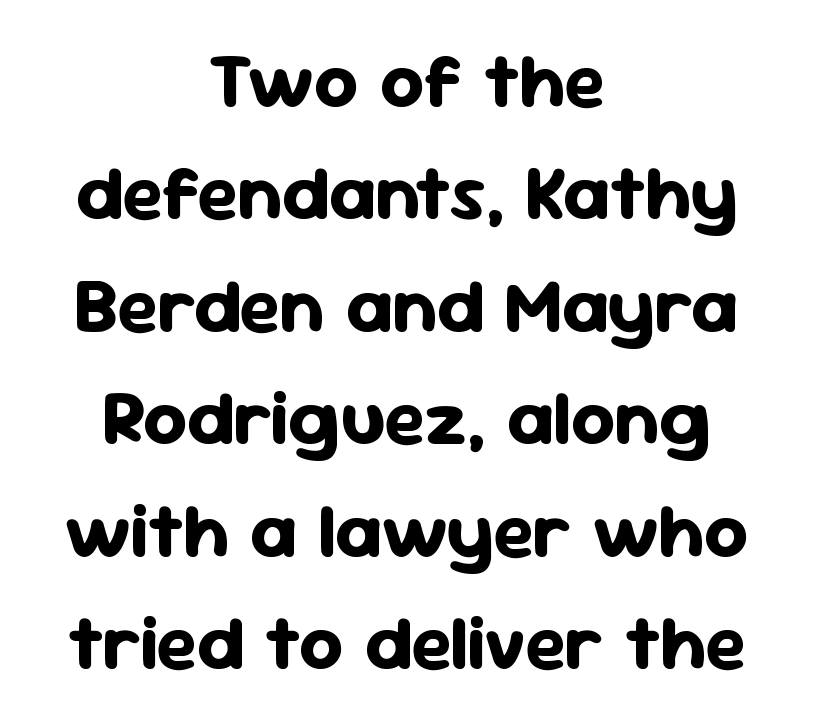
{"serif": "no", "italic": "no", "bold": "yes", "weight": "bold", "width": "normal", "stroke_contrast": "low", "x_height": "medium", "monospaced": "no", "underline": "no", "align": "center", "line_spacing": "normal", "line_spacing_ratio": 1.46, "letter_spacing": "normal", "letter_spacing_em": 0.0, "glyph_px": 77}
